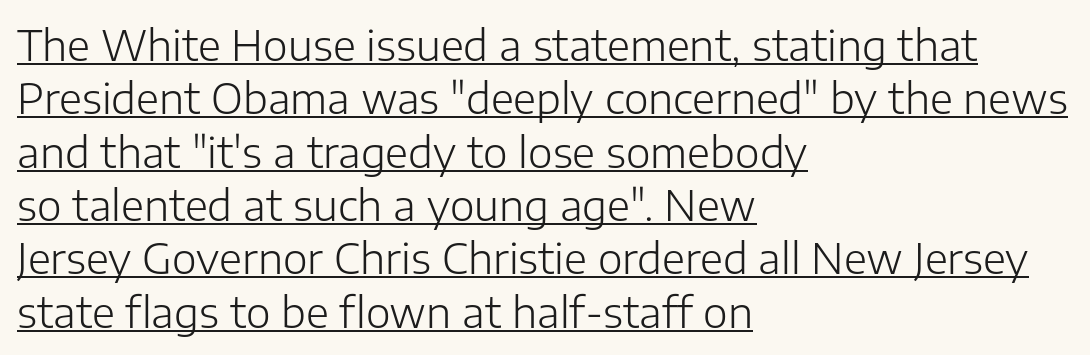
Look at the bottom of the vertical strokes: they stop flat, with no serifs. This sample has the flowing, uneven cadence of proportional lettering. Descenders here cross a horizontal rule under the line. The rag falls on the right side of this text block.
